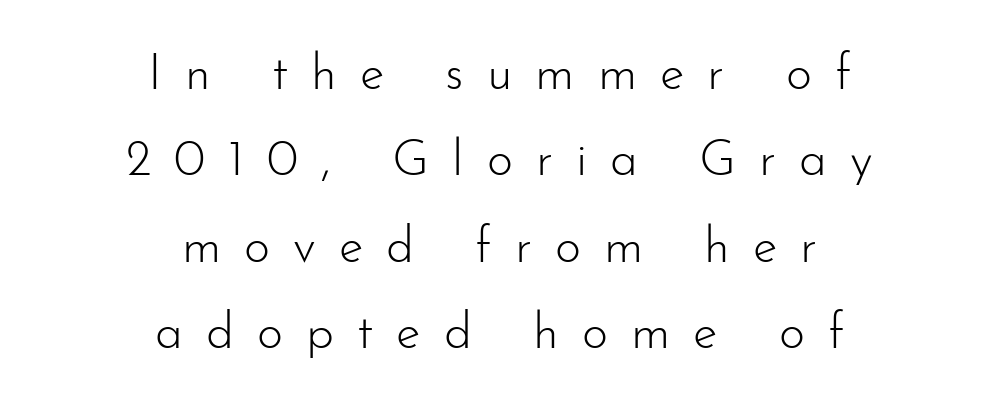
Beneath every word, the page is bare. The rag falls on both sides of this text block equally. This is not heavy type; no bold has been used. How are the letters spaced? Widely, with obvious added tracking. Note: no serifs on the glyphs.
